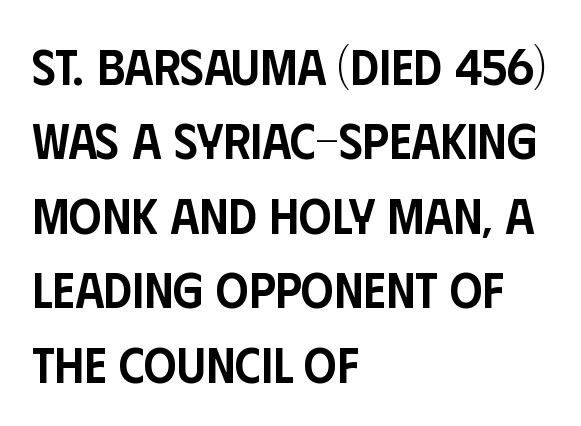
{"serif": "no", "italic": "no", "bold": "semi", "weight": "semibold", "width": "condensed", "stroke_contrast": "low", "x_height": "large", "monospaced": "no", "underline": "no", "align": "left", "line_spacing": "normal", "line_spacing_ratio": 1.46, "letter_spacing": "normal", "letter_spacing_em": 0.0, "glyph_px": 51}
